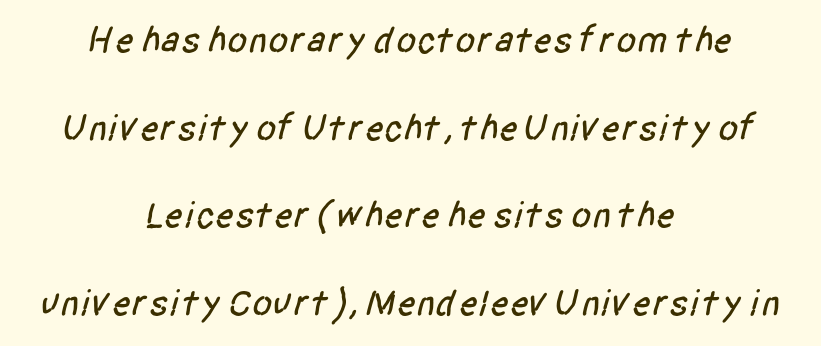
The image shows 37 px condensed sans-serif type; set centered, loose line spacing (2.37x), normal letter spacing, not underlined; low stroke contrast and a large x-height.
